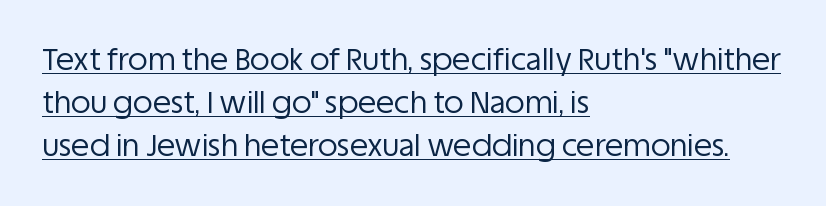
What kind of face is this? One without serifs — a sans. Every word sits above its own underline. Posture: vertical. Nothing unusual about the tracking: characters are spaced as the font intends. In terms of leading, this rendering sits right in the middle. One-word summary of the alignment: left.
